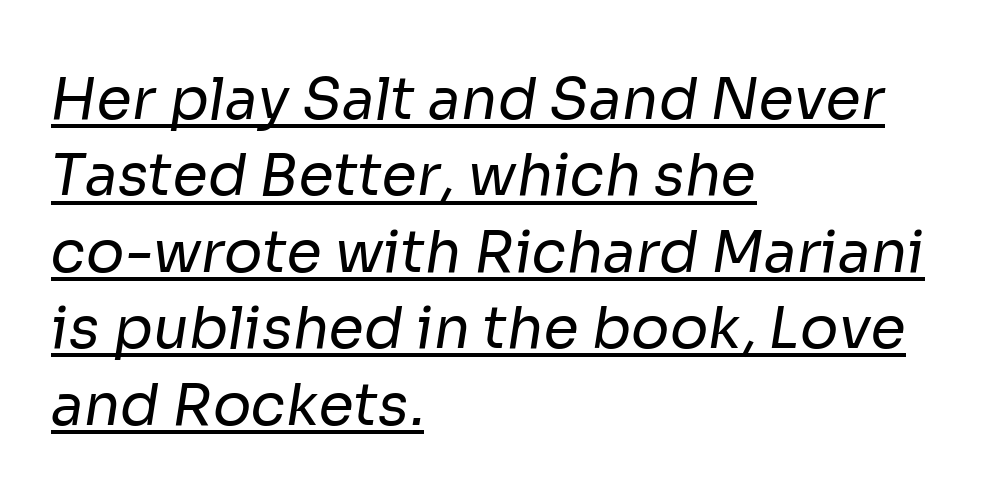
Q: Is the text bold? A: No.
Q: Is the typeface a serif or a sans-serif typeface? A: Sans-serif.
Q: Is the text underlined? A: Yes.
Q: How is the paragraph aligned? A: Left-aligned.
Q: Is the spacing between letters normal or unusually wide? A: Normal.
Q: Is the spacing between lines tight, normal or loose? A: Normal.
Q: Width (condensed, normal, or wide)? A: Normal.
Q: Stroke contrast? A: Low.
Q: x-height? A: Medium.
Q: Monospaced? A: No.
